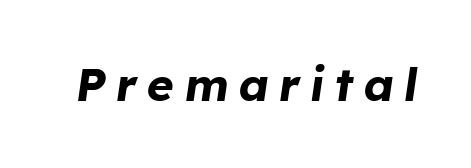
Q: Is the text bold? A: Yes.
Q: Is the text italic (slanted)? A: Yes, it leans right by about 8 degrees.
Q: Is the text underlined? A: No.
Q: Is the spacing between letters normal or unusually wide? A: Unusually wide.
Q: Width (condensed, normal, or wide)? A: Normal.
Q: Stroke contrast? A: Low.
Q: x-height? A: Medium.
Q: Monospaced? A: No.
